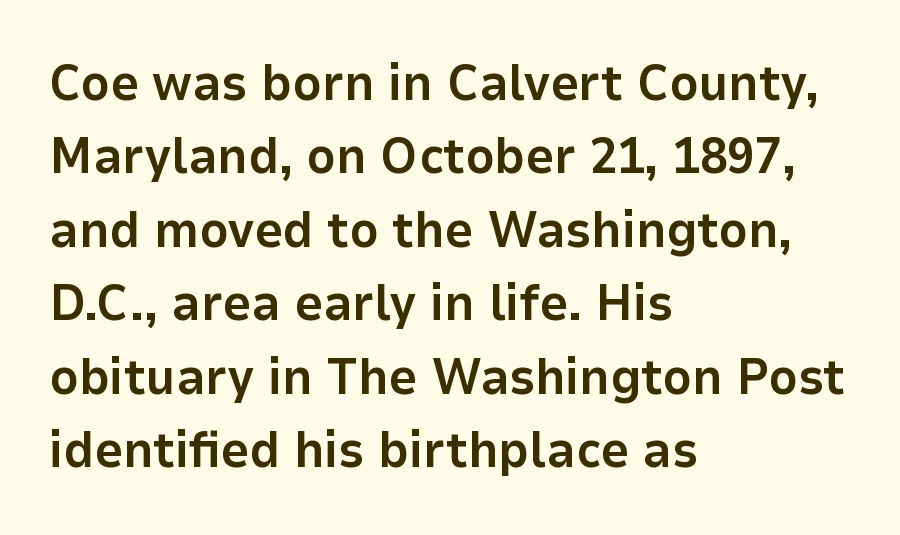
Q: Is the text bold? A: Yes.
Q: Is the text italic (slanted)? A: No, it is upright.
Q: Is the typeface a serif or a sans-serif typeface? A: Sans-serif.
Q: Is the text underlined? A: No.
Q: How is the paragraph aligned? A: Left-aligned.
Q: Is the spacing between letters normal or unusually wide? A: Normal.
Q: Is the spacing between lines tight, normal or loose? A: Normal.
Q: Width (condensed, normal, or wide)? A: Normal.
Q: Stroke contrast? A: Low.
Q: x-height? A: Medium.
Q: Monospaced? A: No.
